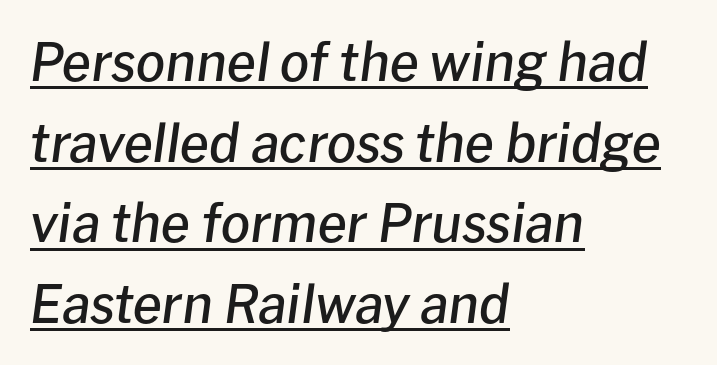
{"italic": "yes", "lean": "right", "slant_degrees": 8, "bold": "semi", "weight": "semibold", "width": "normal", "stroke_contrast": "low", "x_height": "medium", "monospaced": "no", "underline": "yes", "align": "left", "line_spacing": "normal", "line_spacing_ratio": 1.55, "letter_spacing": "normal", "letter_spacing_em": 0.0, "glyph_px": 52}
